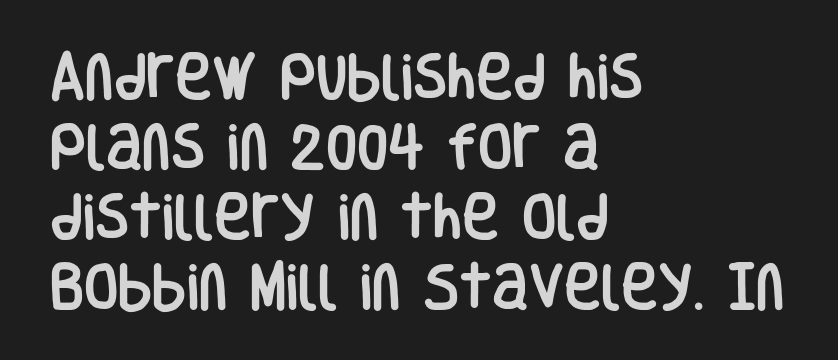
The image shows 50 px condensed sans-serif type, upright; set left-aligned, normal line spacing (1.4x), normal letter spacing, not underlined; low stroke contrast and a large x-height.
